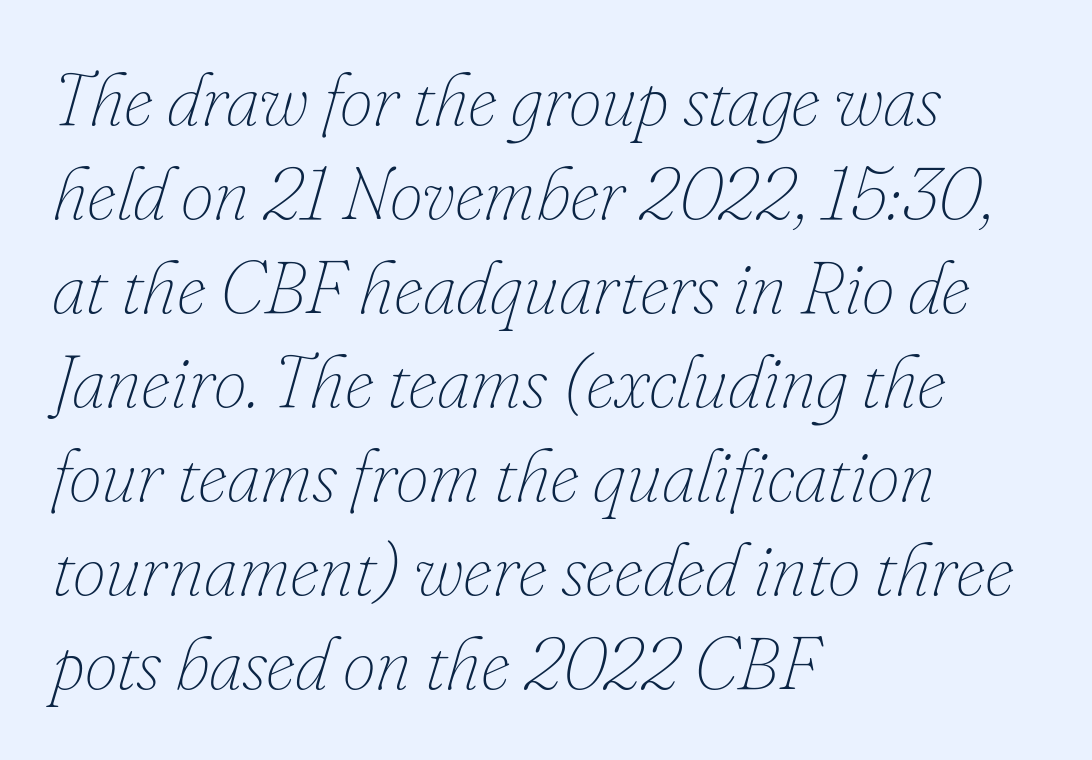
This block has exactly the height ordinary leading produces. Spacing between characters is what you'd get straight out of the box. The face used here has a pronounced slope to its letters. These lines are set flush left with a ragged right edge.
